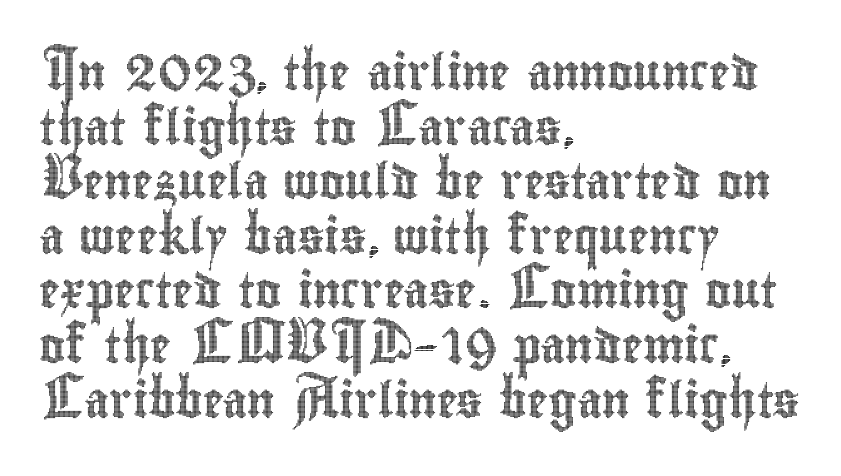
{"italic": "no", "width": "condensed", "x_height": "small", "monospaced": "no", "underline": "no", "align": "left", "line_spacing": "normal", "line_spacing_ratio": 1.56, "letter_spacing": "normal", "letter_spacing_em": 0.0, "glyph_px": 35}
